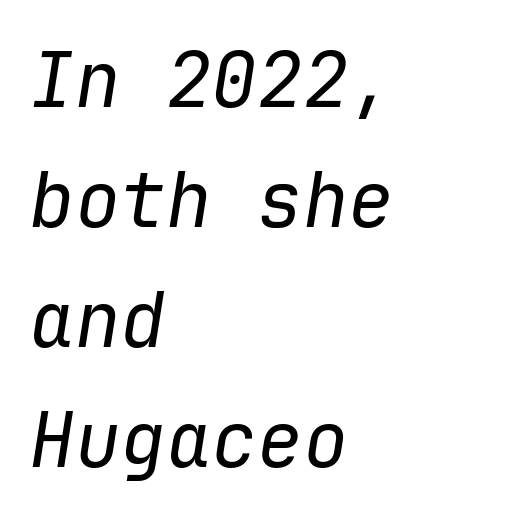
Q: Is the text bold? A: No.
Q: Is the text italic (slanted)? A: Yes, it leans right by about 9 degrees.
Q: Is the text underlined? A: No.
Q: How is the paragraph aligned? A: Left-aligned.
Q: Is the spacing between letters normal or unusually wide? A: Normal.
Q: Is the spacing between lines tight, normal or loose? A: Normal.
Q: Width (condensed, normal, or wide)? A: Normal.
Q: Stroke contrast? A: Low.
Q: x-height? A: Medium.
Q: Monospaced? A: Yes.
